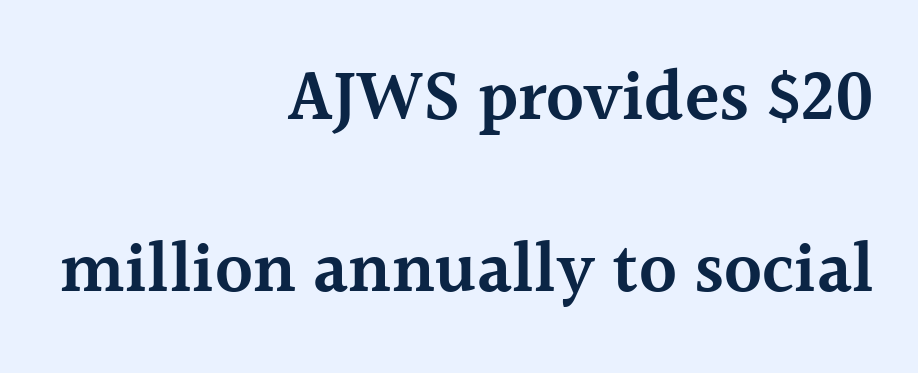
The image shows 71 px semibold serif type, upright; set right-aligned, loose line spacing (2.42x), normal letter spacing, not underlined; a medium x-height.
